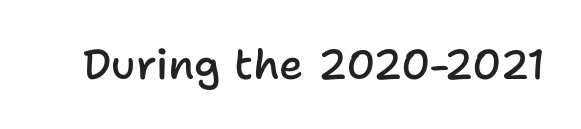
{"serif": "no", "italic": "no", "bold": "semi", "weight": "semibold", "width": "normal", "stroke_contrast": "low", "x_height": "medium", "monospaced": "no", "underline": "no", "letter_spacing": "normal", "letter_spacing_em": 0.0, "glyph_px": 42}
